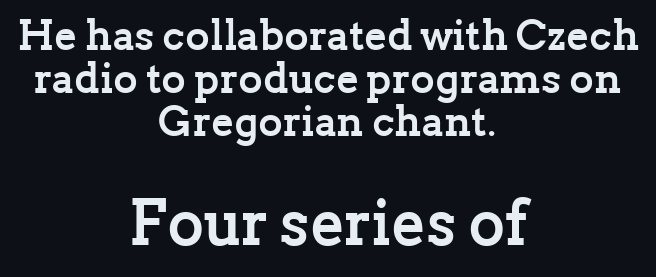
Q: Is the text bold? A: Yes.
Q: Is the text italic (slanted)? A: No, it is upright.
Q: Is the typeface a serif or a sans-serif typeface? A: Serif.
Q: Is the text underlined? A: No.
Q: How is the paragraph aligned? A: Centered.
Q: Is the spacing between letters normal or unusually wide? A: Normal.
Q: Is the spacing between lines tight, normal or loose? A: Tight.
Q: Which block of text is set in a larger size, the first (top) or the second (bottom)? A: The second (bottom) one.
Q: Width (condensed, normal, or wide)? A: Normal.
Q: Stroke contrast? A: Low.
Q: x-height? A: Medium.
Q: Monospaced? A: No.
